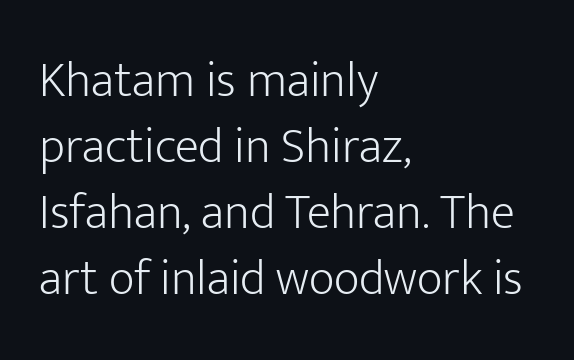
The image shows 50 px light sans-serif type, upright; set left-aligned, normal line spacing (1.32x), normal letter spacing, not underlined; low stroke contrast and a medium x-height.
